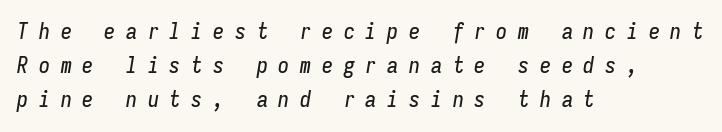
Q: Is the text italic (slanted)? A: Yes, it leans right by about 9 degrees.
Q: Is the text underlined? A: No.
Q: How is the paragraph aligned? A: Left-aligned.
Q: Is the spacing between letters normal or unusually wide? A: Unusually wide.
Q: Is the spacing between lines tight, normal or loose? A: Normal.
